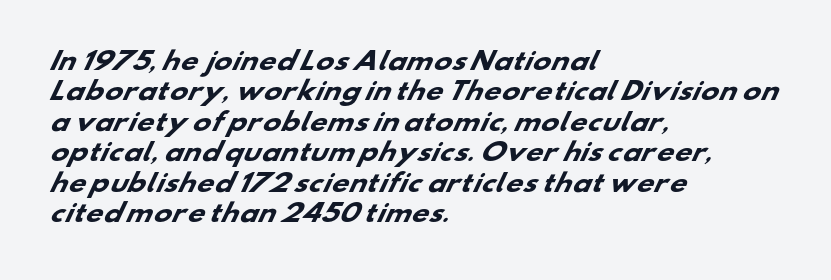
{"bold": "yes", "underline": "no", "align": "left", "line_spacing": "normal", "line_spacing_ratio": 1.27, "letter_spacing": "normal", "letter_spacing_em": 0.0, "glyph_px": 24}
